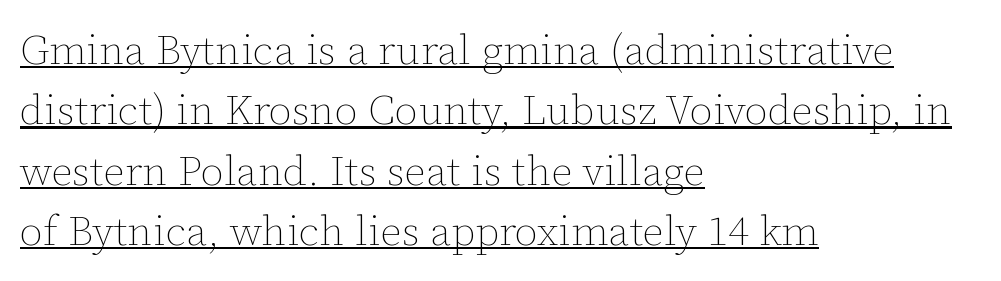
{"italic": "no", "bold": "no", "weight": "thin", "width": "normal", "stroke_contrast": "low", "x_height": "medium", "monospaced": "no", "underline": "yes", "align": "left", "line_spacing": "normal", "line_spacing_ratio": 1.44, "letter_spacing": "normal", "letter_spacing_em": 0.0, "glyph_px": 42}
